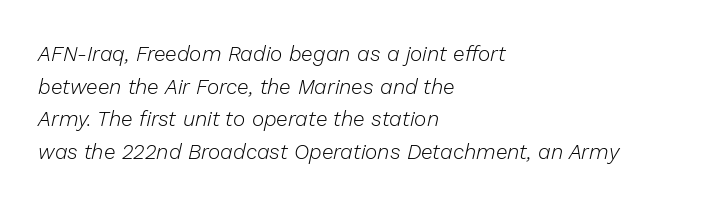
Q: Is the text bold? A: No.
Q: Is the text italic (slanted)? A: Yes, it leans right by about 13 degrees.
Q: Is the text underlined? A: No.
Q: How is the paragraph aligned? A: Left-aligned.
Q: Is the spacing between letters normal or unusually wide? A: Normal.
Q: Is the spacing between lines tight, normal or loose? A: Normal.
